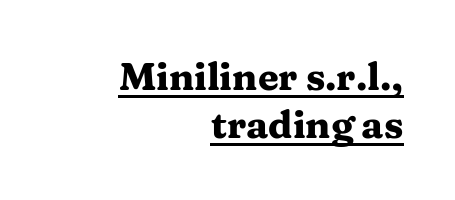
Q: Is the text bold? A: Yes.
Q: Is the text italic (slanted)? A: No, it is upright.
Q: Is the typeface a serif or a sans-serif typeface? A: Serif.
Q: Is the text underlined? A: Yes.
Q: How is the paragraph aligned? A: Right-aligned.
Q: Is the spacing between letters normal or unusually wide? A: Normal.
Q: Is the spacing between lines tight, normal or loose? A: Normal.
Q: Width (condensed, normal, or wide)? A: Wide.
Q: Stroke contrast? A: Medium.
Q: x-height? A: Medium.
Q: Monospaced? A: No.
